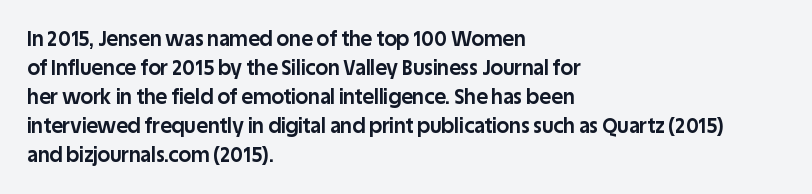
The image shows 20 px bold type, upright; set left-aligned, normal line spacing (1.45x), normal letter spacing, not underlined.
